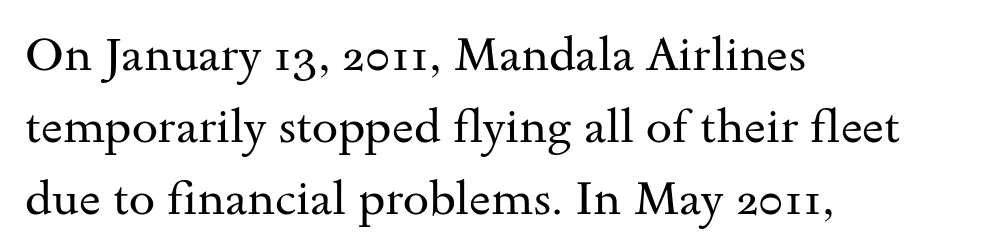
The image shows 47 px regular-weight, wide serif type, upright; set left-aligned, normal line spacing (1.53x), normal letter spacing, not underlined; medium stroke contrast and a small x-height.
